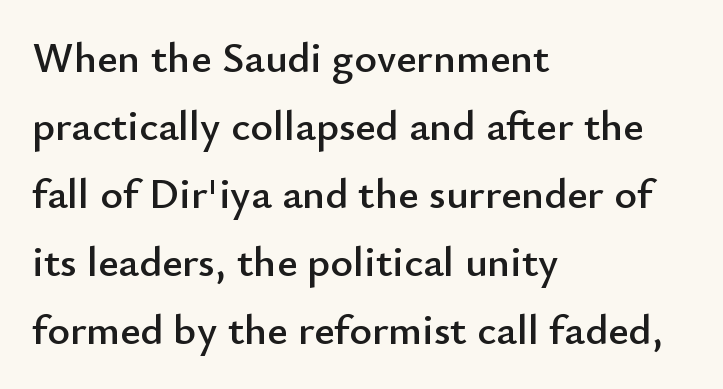
Q: Is the text italic (slanted)? A: No, it is upright.
Q: Is the typeface a serif or a sans-serif typeface? A: Sans-serif.
Q: Is the text underlined? A: No.
Q: How is the paragraph aligned? A: Left-aligned.
Q: Is the spacing between letters normal or unusually wide? A: Normal.
Q: Is the spacing between lines tight, normal or loose? A: Normal.
Q: Width (condensed, normal, or wide)? A: Normal.
Q: Stroke contrast? A: Low.
Q: x-height? A: Small.
Q: Monospaced? A: No.
